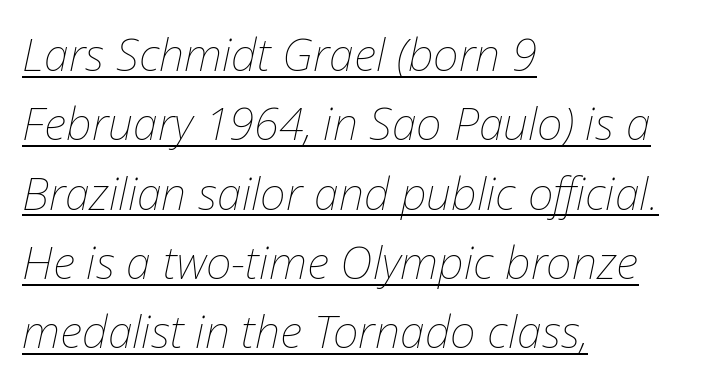
{"italic": "yes", "lean": "right", "slant_degrees": 12, "bold": "no", "weight": "thin", "width": "normal", "stroke_contrast": "low", "x_height": "medium", "monospaced": "no", "underline": "yes", "align": "left", "line_spacing": "normal", "line_spacing_ratio": 1.54, "letter_spacing": "normal", "letter_spacing_em": 0.0, "glyph_px": 45}
